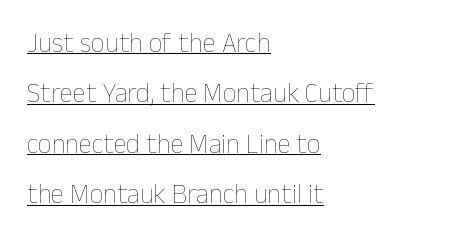
The image shows 27 px text type, upright; set left-aligned, line spacing 1.87x, normal letter spacing, underlined.
